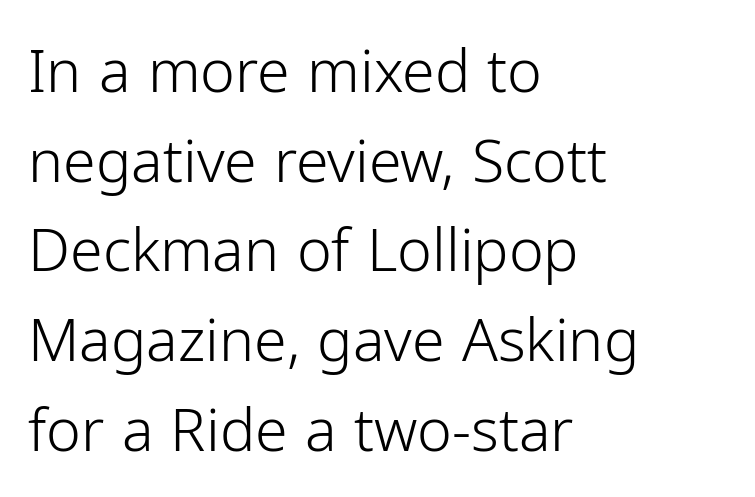
The image shows 59 px light sans-serif type, upright; set left-aligned, normal line spacing (1.52x), normal letter spacing, not underlined; low stroke contrast and a medium x-height.
